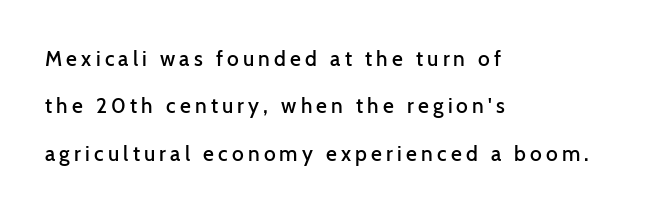
Q: Is the text bold? A: Semi-bold.
Q: Is the text italic (slanted)? A: No, it is upright.
Q: Is the text underlined? A: No.
Q: How is the paragraph aligned? A: Left-aligned.
Q: Is the spacing between letters normal or unusually wide? A: Unusually wide.
Q: Is the spacing between lines tight, normal or loose? A: Loose.
